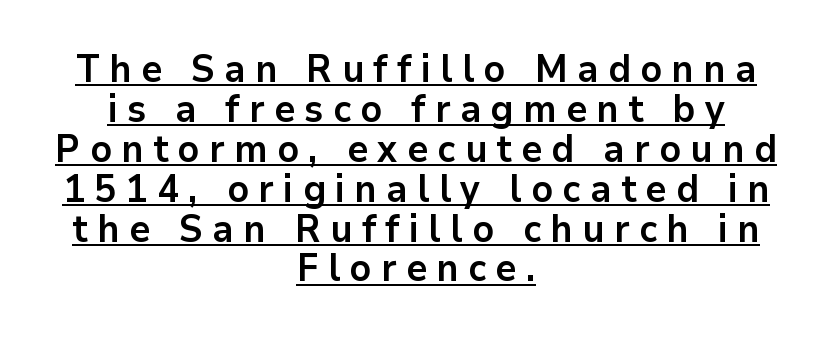
Q: Is the text bold? A: Yes.
Q: Is the text italic (slanted)? A: No, it is upright.
Q: Is the typeface a serif or a sans-serif typeface? A: Sans-serif.
Q: Is the text underlined? A: Yes.
Q: How is the paragraph aligned? A: Centered.
Q: Is the spacing between letters normal or unusually wide? A: Unusually wide.
Q: Is the spacing between lines tight, normal or loose? A: Tight.
Q: Width (condensed, normal, or wide)? A: Normal.
Q: Stroke contrast? A: Low.
Q: x-height? A: Medium.
Q: Monospaced? A: No.
